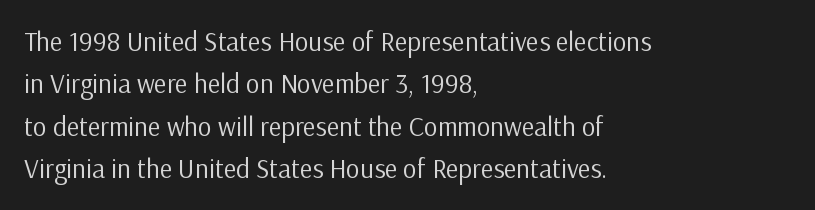
Characters follow at the spacing the type designer built in. Where is the straight margin? On the left. Weight: regular or lighter. Check the space under the baseline: it is left empty. Each new line begins a customary step beneath the previous one.
